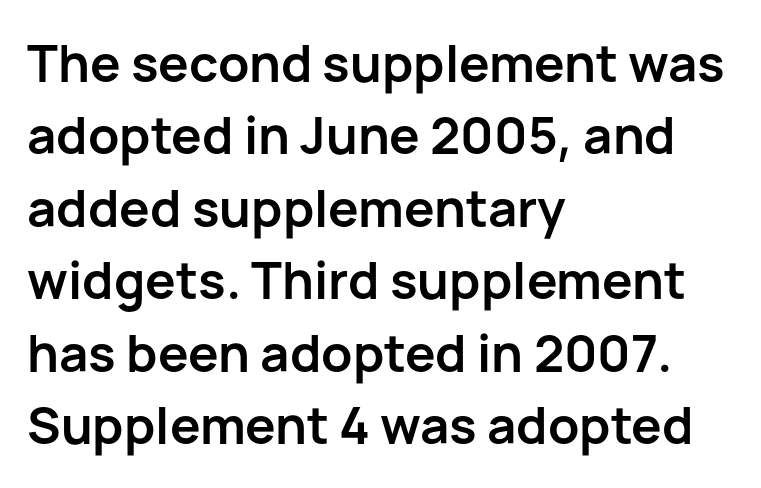
The image shows 51 px semibold sans-serif type, upright; set left-aligned, normal line spacing (1.42x), normal letter spacing, not underlined; low stroke contrast and a medium x-height.
